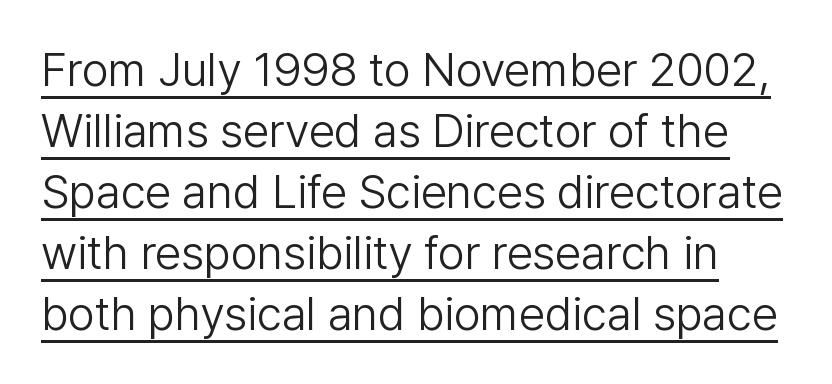
The face used here is proportionally spaced, like ordinary book or web type. Stroke mass is kept to a normal reading level or below. Does extra space separate the letters? No, they use regular spacing. Type style note: lacks serifs. The line-height multiplier appears to be the usual default.
